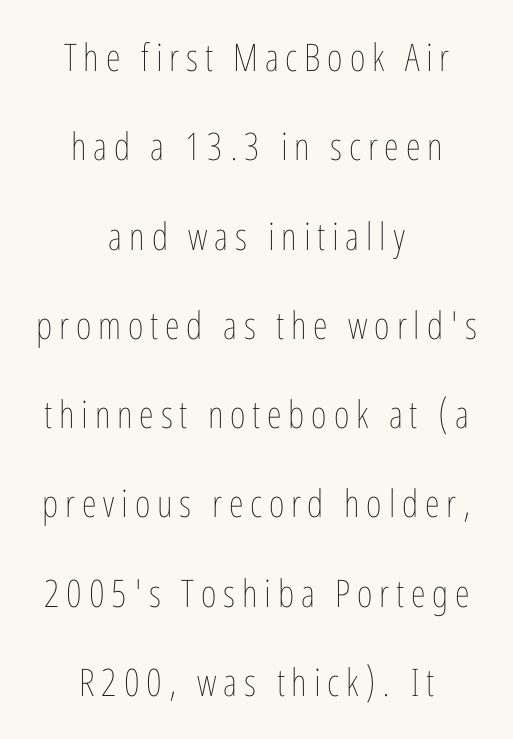
Q: Is the text bold? A: No.
Q: Is the text italic (slanted)? A: No, it is upright.
Q: Is the text underlined? A: No.
Q: How is the paragraph aligned? A: Centered.
Q: Is the spacing between lines tight, normal or loose? A: Loose.
Q: Width (condensed, normal, or wide)? A: Condensed.
Q: Stroke contrast? A: Low.
Q: x-height? A: Medium.
Q: Monospaced? A: No.
